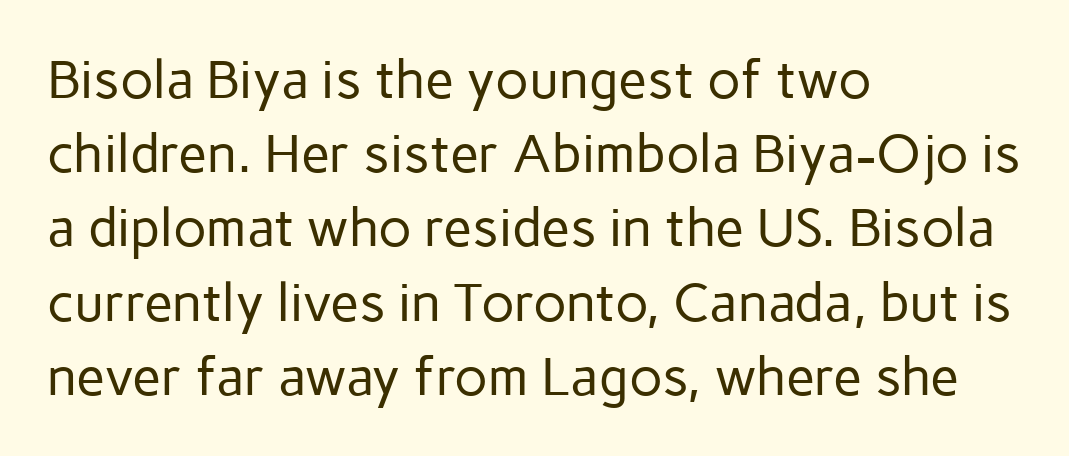
{"serif": "no", "italic": "no", "bold": "no", "weight": "regular", "width": "normal", "stroke_contrast": "low", "x_height": "medium", "monospaced": "no", "underline": "no", "align": "left", "line_spacing": "normal", "line_spacing_ratio": 1.4, "letter_spacing": "normal", "letter_spacing_em": 0.0, "glyph_px": 53}
